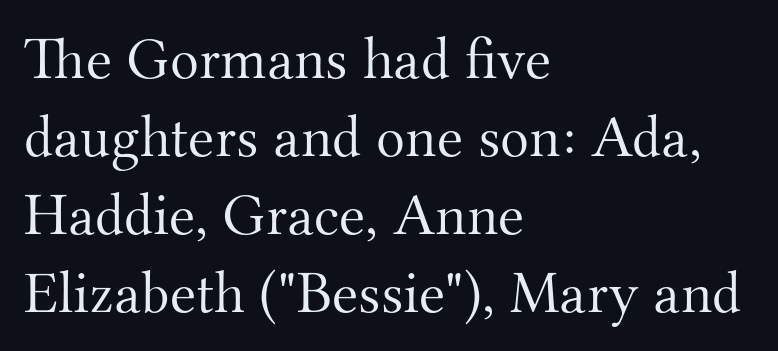
{"serif": "yes", "italic": "no", "bold": "no", "weight": "light", "width": "normal", "stroke_contrast": "medium", "x_height": "small", "monospaced": "no", "underline": "no", "align": "left", "line_spacing": "normal", "line_spacing_ratio": 1.3, "letter_spacing": "normal", "letter_spacing_em": 0.0, "glyph_px": 60}
